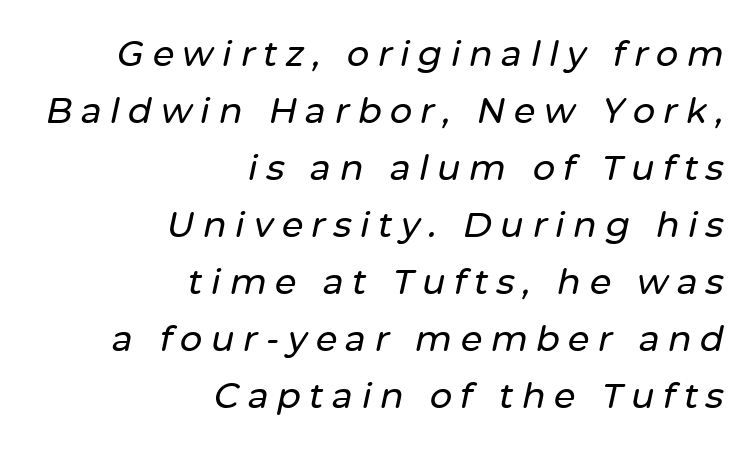
{"italic": "yes", "lean": "right", "slant_degrees": 12, "width": "normal", "stroke_contrast": "low", "x_height": "medium", "monospaced": "no", "underline": "no", "align": "right", "line_spacing": "normal", "line_spacing_ratio": 1.63, "letter_spacing": "wide", "letter_spacing_em": 0.24, "glyph_px": 35}
